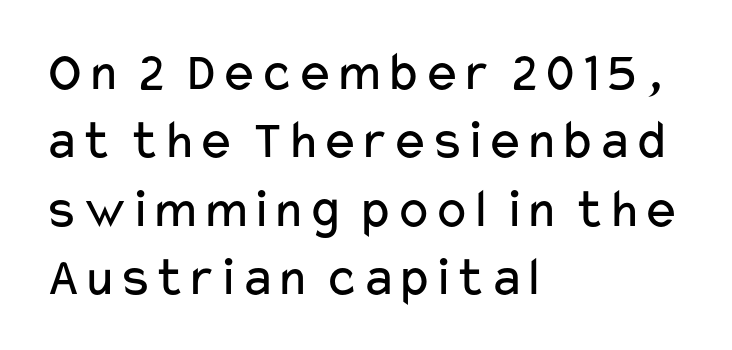
{"serif": "no", "italic": "no", "bold": "no", "weight": "regular", "width": "wide", "stroke_contrast": "low", "x_height": "medium", "monospaced": "no", "underline": "no", "align": "left", "line_spacing_ratio": 1.22, "letter_spacing": "normal", "letter_spacing_em": 0.0, "glyph_px": 56}
